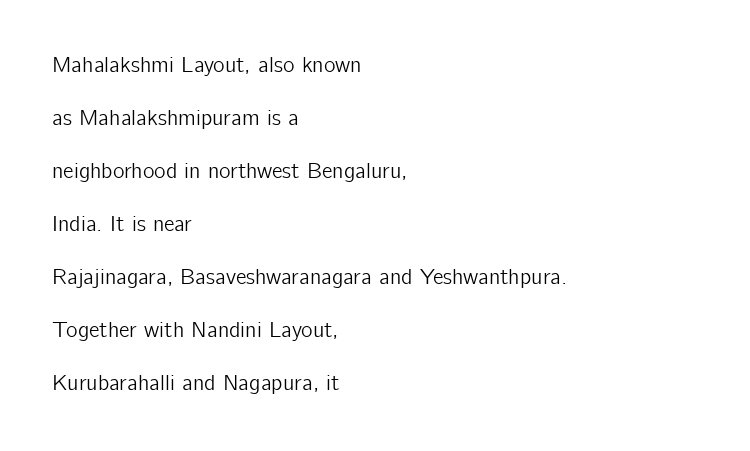
Is there any slant? The stems are plumb. Leading: increased. Where is the straight margin? On the left. Compared with typical body copy, the letter spacing here is the same. The baseline area is clear.
